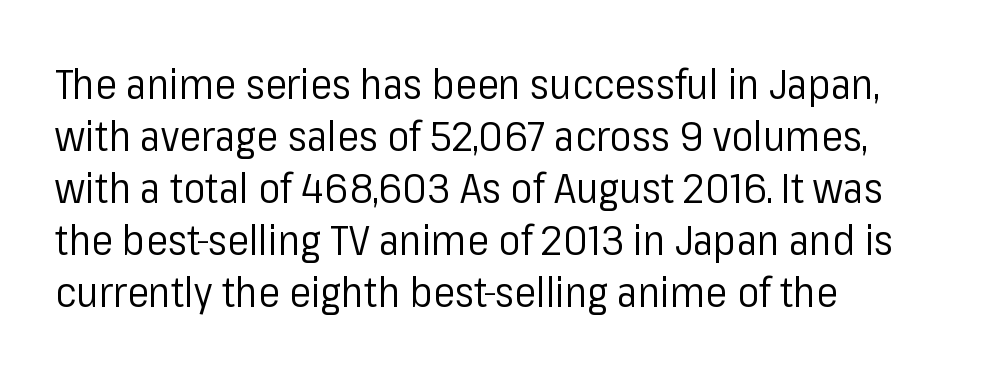
The image shows 41 px regular-weight sans-serif type, upright; set left-aligned, normal line spacing (1.27x), normal letter spacing, not underlined; low stroke contrast and a medium x-height.
